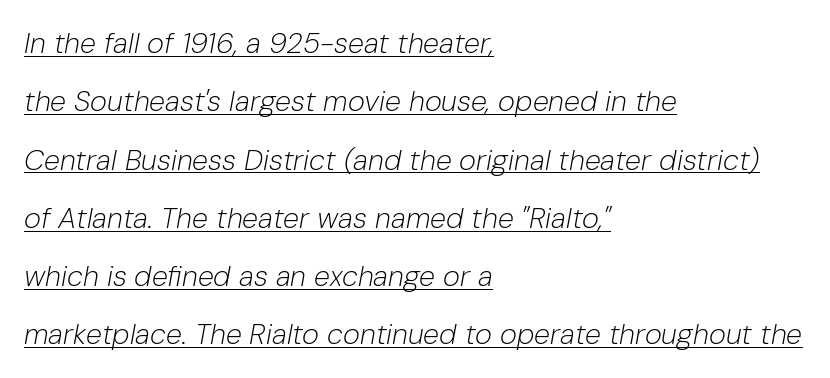
Q: Is the text bold? A: No.
Q: Is the text italic (slanted)? A: Yes, it leans right by about 10 degrees.
Q: Is the text underlined? A: Yes.
Q: How is the paragraph aligned? A: Left-aligned.
Q: Is the spacing between letters normal or unusually wide? A: Normal.
Q: Is the spacing between lines tight, normal or loose? A: Loose.
Q: Width (condensed, normal, or wide)? A: Normal.
Q: Stroke contrast? A: Low.
Q: x-height? A: Medium.
Q: Monospaced? A: No.
